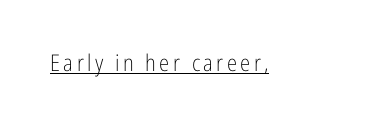
The image shows 23 px text type, upright; set underlined.
